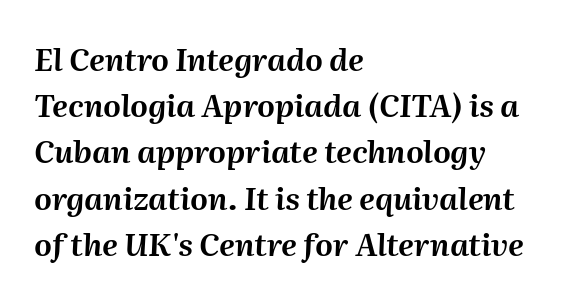
Q: Is the text italic (slanted)? A: Yes, it leans right by about 2 degrees.
Q: Is the text underlined? A: No.
Q: How is the paragraph aligned? A: Left-aligned.
Q: Is the spacing between letters normal or unusually wide? A: Normal.
Q: Is the spacing between lines tight, normal or loose? A: Normal.
Q: Width (condensed, normal, or wide)? A: Normal.
Q: Stroke contrast? A: Medium.
Q: x-height? A: Medium.
Q: Monospaced? A: No.
